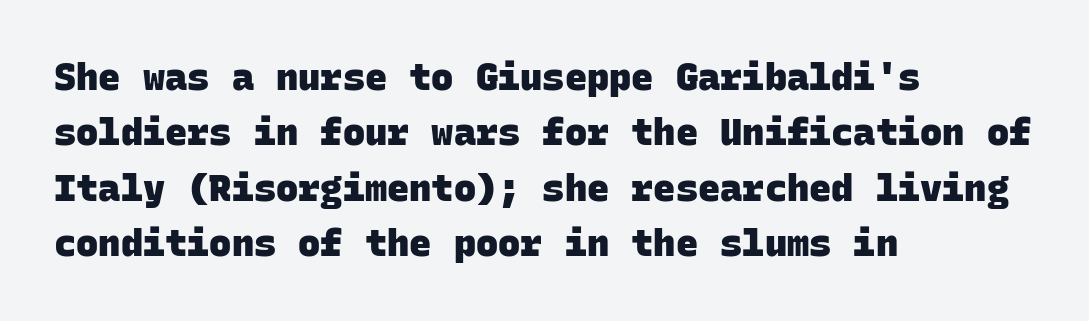
{"serif": "no", "bold": "yes", "weight": "heavy", "width": "normal", "stroke_contrast": "low", "x_height": "large", "monospaced": "yes", "underline": "no", "align": "left", "line_spacing": "normal", "line_spacing_ratio": 1.5, "letter_spacing": "normal", "letter_spacing_em": 0.0, "glyph_px": 37}
